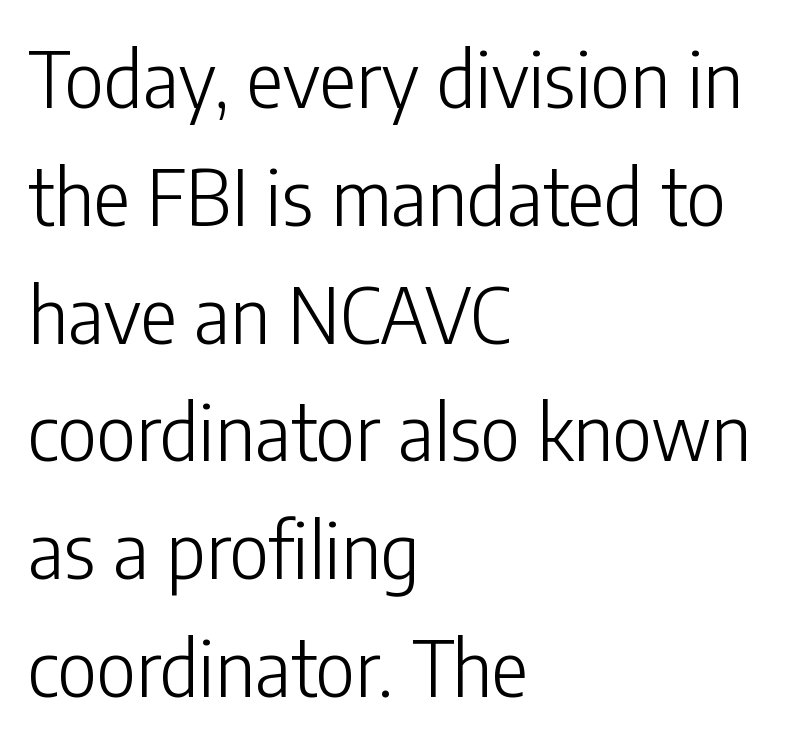
Q: Is the text bold? A: No.
Q: Is the text italic (slanted)? A: No, it is upright.
Q: Is the typeface a serif or a sans-serif typeface? A: Sans-serif.
Q: Is the text underlined? A: No.
Q: How is the paragraph aligned? A: Left-aligned.
Q: Is the spacing between letters normal or unusually wide? A: Normal.
Q: Is the spacing between lines tight, normal or loose? A: Normal.
Q: Width (condensed, normal, or wide)? A: Condensed.
Q: Stroke contrast? A: Low.
Q: x-height? A: Medium.
Q: Monospaced? A: No.
